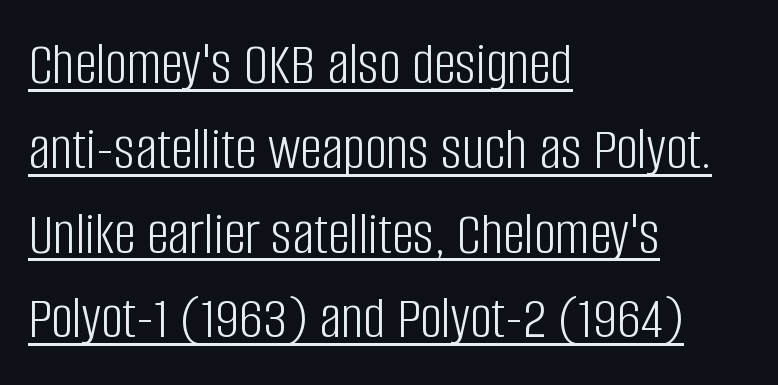
Q: Is the text bold? A: No.
Q: Is the text italic (slanted)? A: No, it is upright.
Q: Is the typeface a serif or a sans-serif typeface? A: Sans-serif.
Q: Is the text underlined? A: Yes.
Q: How is the paragraph aligned? A: Left-aligned.
Q: Is the spacing between letters normal or unusually wide? A: Normal.
Q: Is the spacing between lines tight, normal or loose? A: Normal.
Q: Width (condensed, normal, or wide)? A: Condensed.
Q: Stroke contrast? A: Low.
Q: x-height? A: Large.
Q: Monospaced? A: No.
